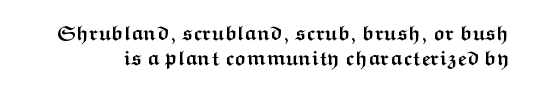
{"italic": "no", "bold": "yes", "underline": "no", "line_spacing_ratio": 1.17, "letter_spacing": "normal", "letter_spacing_em": 0.0, "glyph_px": 21}
